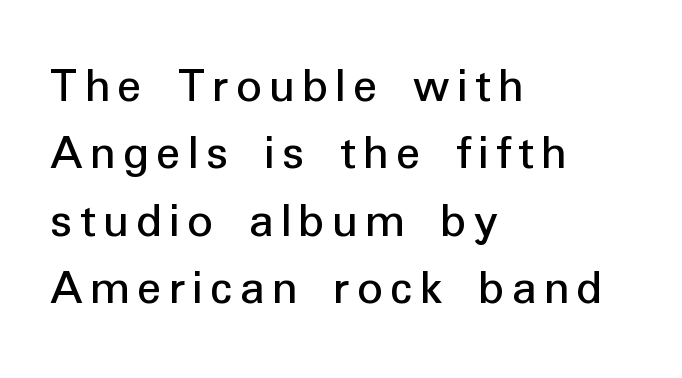
Q: Is the text bold? A: No.
Q: Is the text italic (slanted)? A: No, it is upright.
Q: Is the typeface a serif or a sans-serif typeface? A: Sans-serif.
Q: Is the text underlined? A: No.
Q: How is the paragraph aligned? A: Left-aligned.
Q: Is the spacing between lines tight, normal or loose? A: Normal.
Q: Width (condensed, normal, or wide)? A: Normal.
Q: Stroke contrast? A: Low.
Q: x-height? A: Medium.
Q: Monospaced? A: No.
